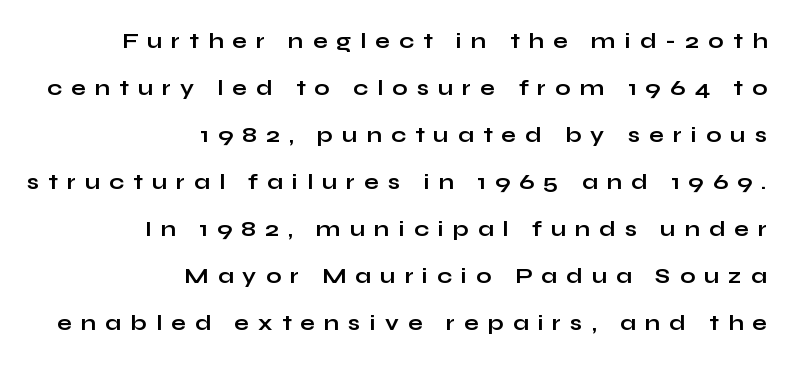
If you drew a ruler down the right edge, every line would touch it. Italic: no, the glyphs are upright roman. Strokes here are thick enough to call this a true bold. Vertical spacing — loose. Characters follow at a spacing far wider than the type designer built in.
